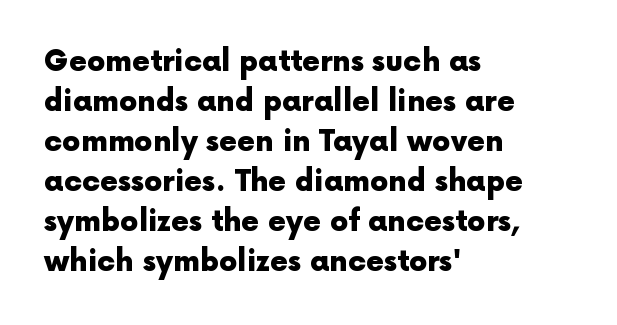
The strip under each line holds only bare page. This sample is left-justified, so line endings fall wherever the words run out. Each letter keeps its own natural width here, so spacing adapts to shape. Posture: straight, roman, zero tilt. The strokes are fattened all the way to bold. Tracking value appears to be zero — textbook default spacing.
